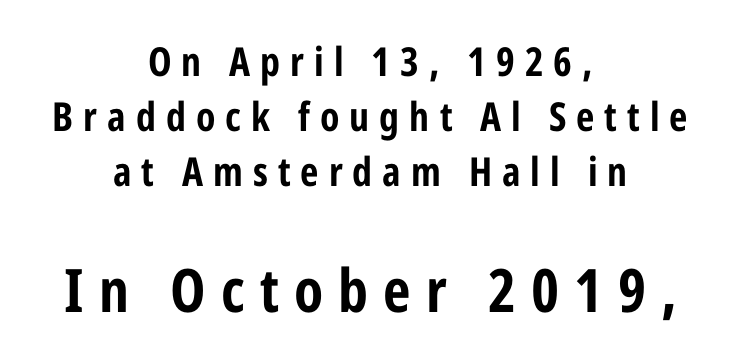
The image shows 60 px bold, condensed sans-serif type, upright; set centered, normal line spacing (1.38x), unusually wide letter spacing (+0.25 em), not underlined; the second (bottom) block is 1.5x larger; low stroke contrast and a medium x-height.
